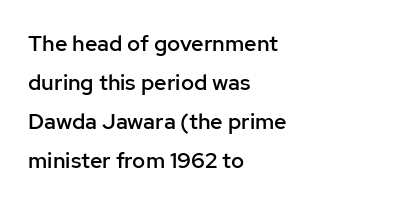
{"italic": "no", "bold": "semi", "underline": "no", "align": "left", "line_spacing_ratio": 1.78, "letter_spacing": "normal", "letter_spacing_em": 0.0, "glyph_px": 22}
